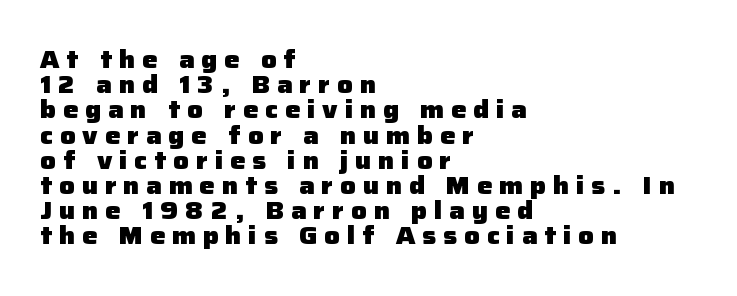
The image shows 24 px bold type, upright; set left-aligned, tight line spacing (1.05x), unusually wide letter spacing (+0.29 em), not underlined.
